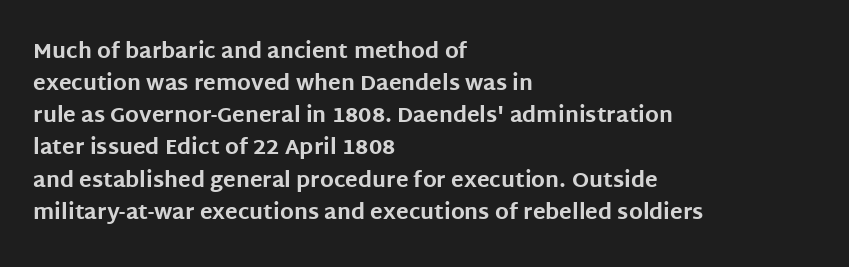
Q: Is the text bold? A: Yes.
Q: Is the text italic (slanted)? A: No, it is upright.
Q: Is the text underlined? A: No.
Q: How is the paragraph aligned? A: Left-aligned.
Q: Is the spacing between letters normal or unusually wide? A: Normal.
Q: Is the spacing between lines tight, normal or loose? A: Normal.
